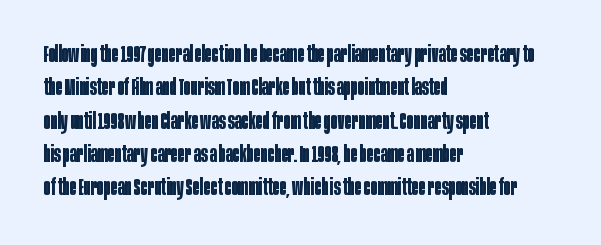
Every letter is thick-stroked: bold, no question. The space directly below the letters is spotless. How would I describe the line gaps? Plain and ordinary. A classic flush-left, rag-right setting is used for this passage. The specimen reads as upright at a glance.
